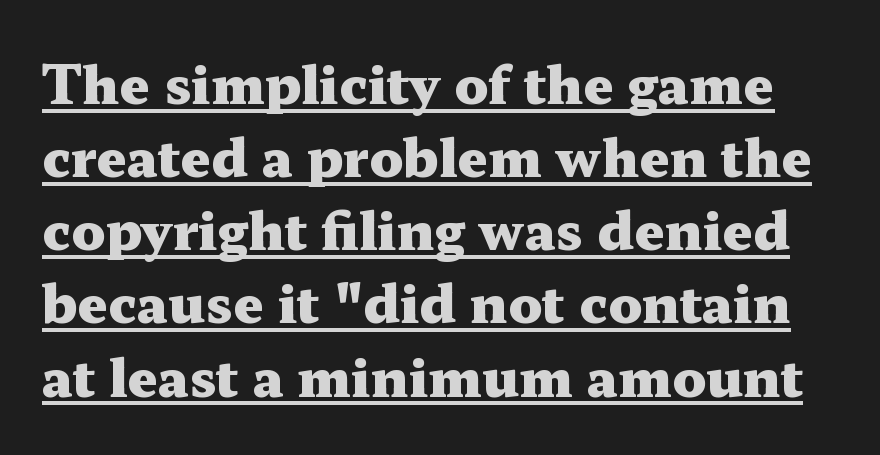
Heft: maximum for text — a bold. Evenly set lines give the paragraph a standard silhouette. Caption: lettering with a line underneath. Serif or sans? Serif — the stroke terminals have little feet. You could call the tracking neutral — neither tight nor loose. Here the designer chose a conventional face with non-uniform glyph widths.
